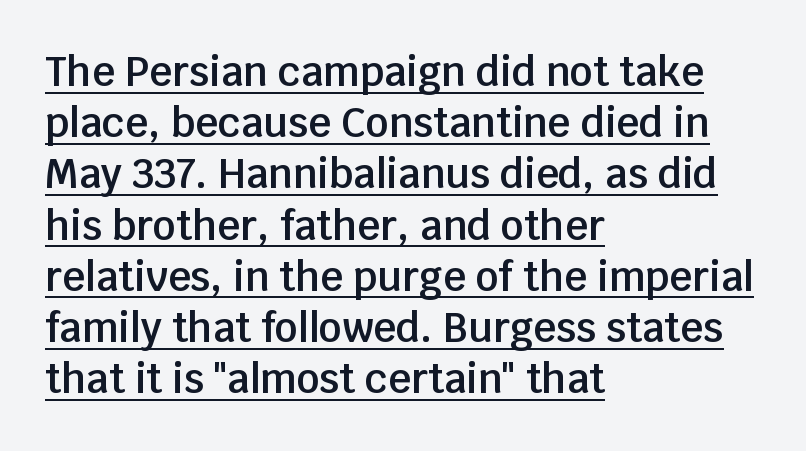
Each glyph is drawn with semibold strokes, heavier than normal yet not fully bold. Visually the block forms a straight wall on the left and a jagged coastline on the right. Are there feet on the stems? There aren't — it's a sans. Spacing between characters is what you'd get straight out of the box.
